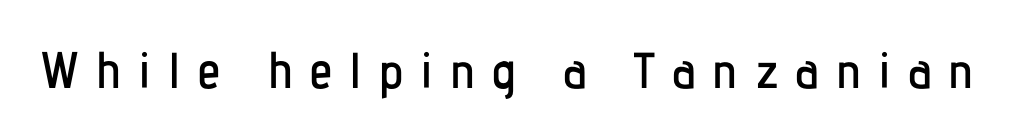
{"serif": "no", "italic": "no", "width": "condensed", "stroke_contrast": "low", "x_height": "medium", "monospaced": "no", "underline": "no", "letter_spacing": "wide", "letter_spacing_em": 0.33, "glyph_px": 51}
